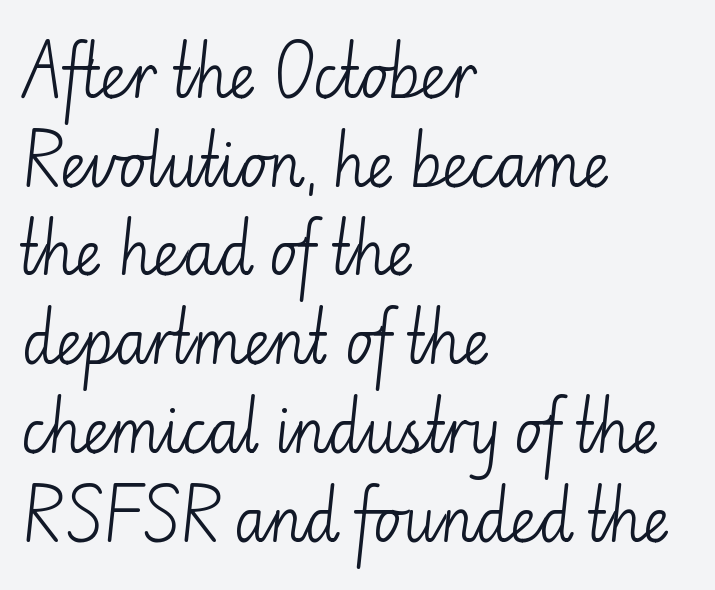
{"serif": "no", "bold": "no", "weight": "light", "width": "normal", "stroke_contrast": "low", "x_height": "small", "monospaced": "no", "underline": "no", "align": "left", "line_spacing": "normal", "line_spacing_ratio": 1.53, "letter_spacing": "normal", "letter_spacing_em": 0.0, "glyph_px": 58}
